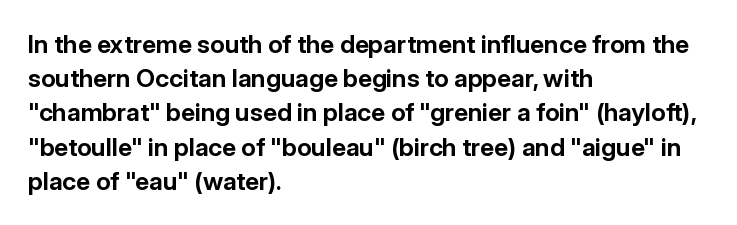
{"italic": "no", "bold": "yes", "underline": "no", "align": "left", "line_spacing": "normal", "line_spacing_ratio": 1.37, "letter_spacing": "normal", "letter_spacing_em": 0.0, "glyph_px": 25}
